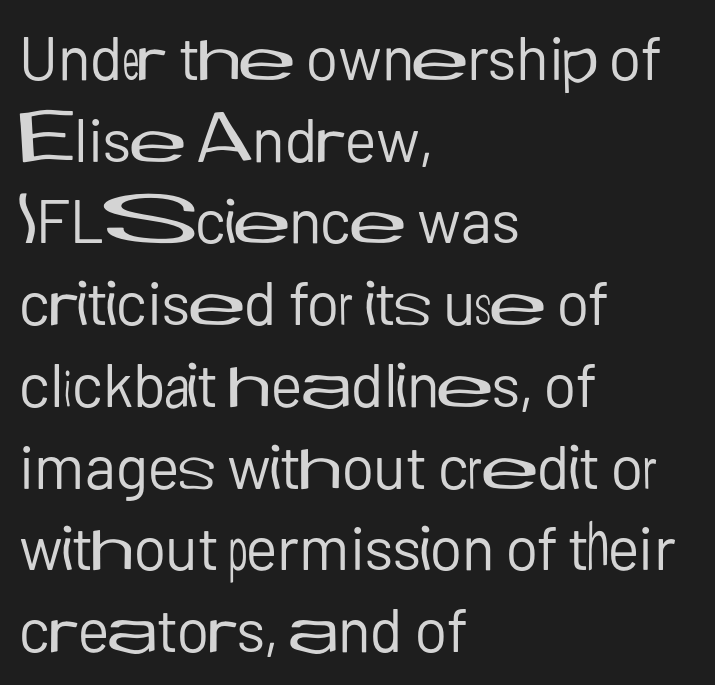
{"serif": "no", "italic": "no", "bold": "no", "weight": "regular", "width": "normal", "stroke_contrast": "low", "x_height": "medium", "monospaced": "no", "underline": "no", "align": "left", "line_spacing": "normal", "line_spacing_ratio": 1.34, "letter_spacing": "normal", "letter_spacing_em": 0.0, "glyph_px": 61}
